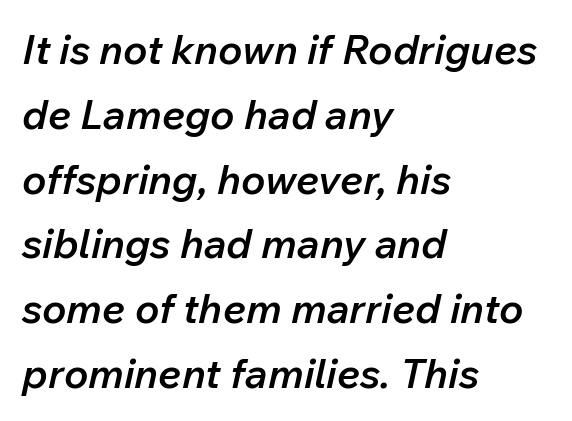
Q: Is the text bold? A: Semi-bold.
Q: Is the text italic (slanted)? A: Yes, it leans right by about 12 degrees.
Q: Is the text underlined? A: No.
Q: How is the paragraph aligned? A: Left-aligned.
Q: Is the spacing between letters normal or unusually wide? A: Normal.
Q: Is the spacing between lines tight, normal or loose? A: Normal.
Q: Width (condensed, normal, or wide)? A: Normal.
Q: Stroke contrast? A: Low.
Q: x-height? A: Medium.
Q: Monospaced? A: No.
